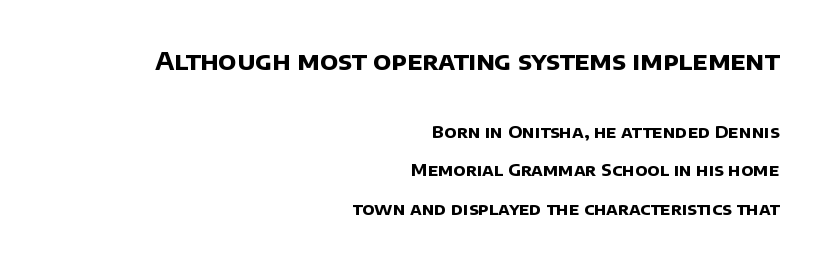
The image shows 25 px bold type; set right-aligned, loose line spacing (2.25x), normal letter spacing, not underlined; the first (top) block is 1.47x larger.
